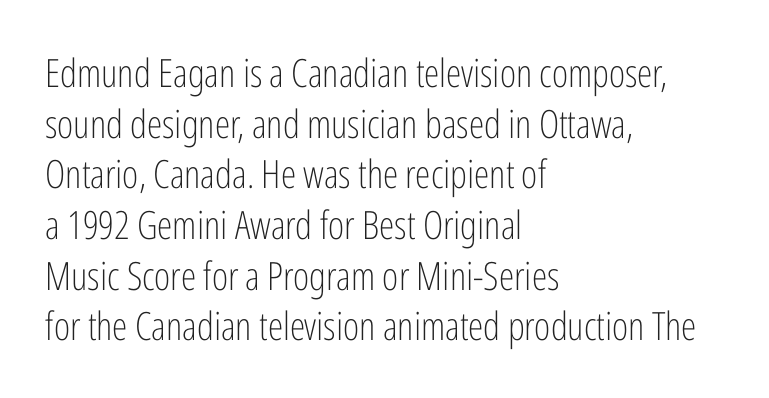
The lines sit at an ordinary, default distance from one another. The foot of each line stays bare and open. Vertical strokes here are truly vertical. Varying glyph widths throughout — classic text-font behaviour. I'd call this a sans setting — the letters go barefoot. Stems here are at most as thick as an everyday book face.
